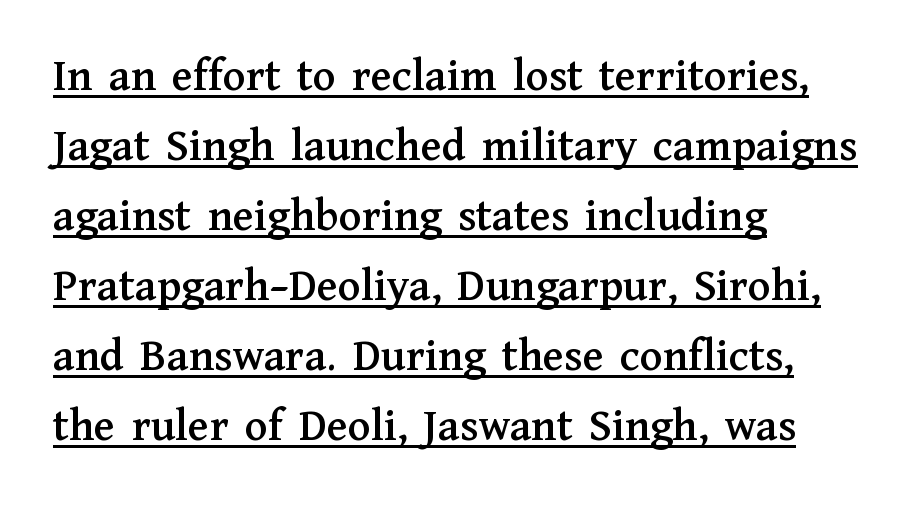
Q: Is the text italic (slanted)? A: No, it is upright.
Q: Is the typeface a serif or a sans-serif typeface? A: Serif.
Q: Is the text underlined? A: Yes.
Q: How is the paragraph aligned? A: Left-aligned.
Q: Is the spacing between letters normal or unusually wide? A: Normal.
Q: Is the spacing between lines tight, normal or loose? A: Normal.
Q: Width (condensed, normal, or wide)? A: Normal.
Q: Stroke contrast? A: Medium.
Q: x-height? A: Medium.
Q: Monospaced? A: No.
